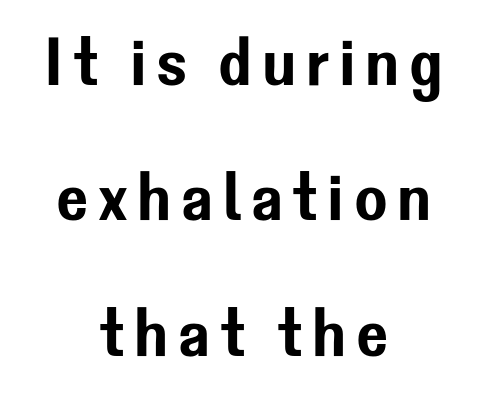
Q: Is the text italic (slanted)? A: No, it is upright.
Q: Is the typeface a serif or a sans-serif typeface? A: Sans-serif.
Q: Is the text underlined? A: No.
Q: How is the paragraph aligned? A: Centered.
Q: Is the spacing between lines tight, normal or loose? A: Loose.
Q: Width (condensed, normal, or wide)? A: Normal.
Q: Stroke contrast? A: Low.
Q: x-height? A: Medium.
Q: Monospaced? A: No.
